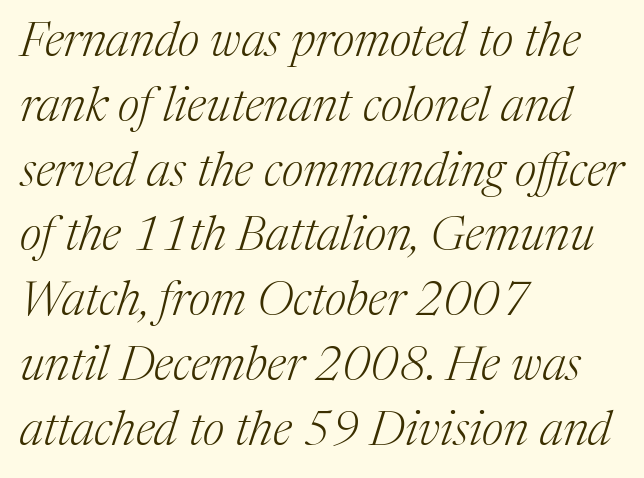
Glance below the letters and you will spot only blank space. Quick note: interline space is typical. All the whitespace from short lines collects on the right. Stem width sits at or under what a default text font uses.
